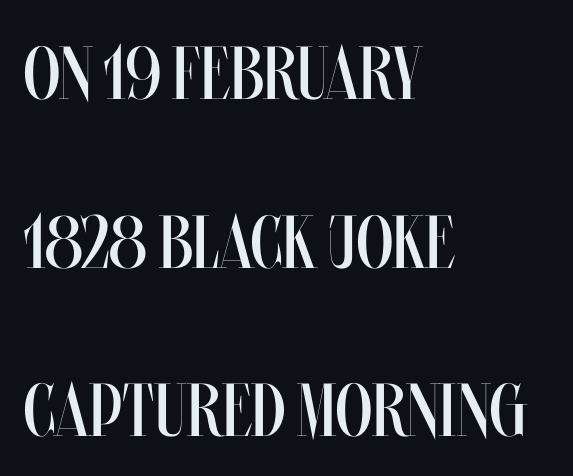
Does the leading feel generous? Absolutely, it's lavish. This rendering leaves character spacing at its baseline value. The axis of the letterforms is exactly vertical. Letters rest on an invisible, unmarked baseline. The passage is arranged the way most books set body copy — flush left. Stems here are at most as thick as an everyday book face.
